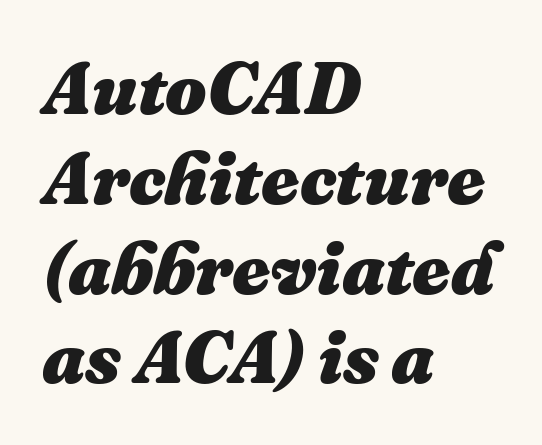
{"italic": "yes", "lean": "right", "slant_degrees": 16, "bold": "yes", "weight": "heavy", "width": "normal", "stroke_contrast": "medium", "x_height": "medium", "monospaced": "no", "underline": "no", "align": "left", "line_spacing_ratio": 1.23, "letter_spacing": "normal", "letter_spacing_em": 0.0, "glyph_px": 73}
